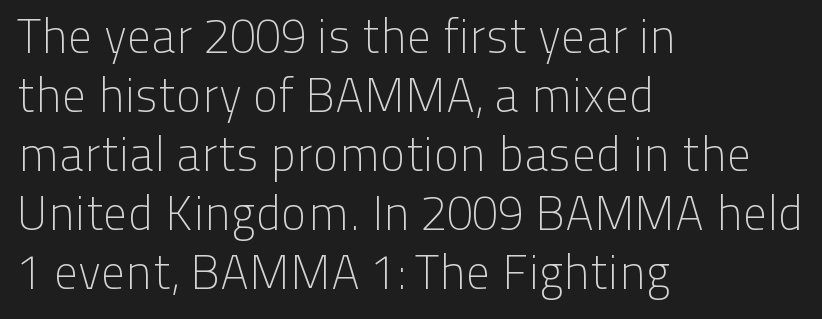
This sample uses an upright cut, with every glyph sitting square on the baseline. Each letter's strokes conclude bluntly, with no projecting serifs. Underline: absent. Observe the ordinary spacing: letters are neighbours, not strangers. This is not heavy type; no bold has been used.
